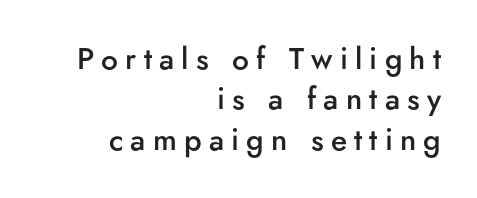
Q: Is the text bold? A: Semi-bold.
Q: Is the text italic (slanted)? A: No, it is upright.
Q: Is the typeface a serif or a sans-serif typeface? A: Sans-serif.
Q: Is the text underlined? A: No.
Q: How is the paragraph aligned? A: Right-aligned.
Q: Is the spacing between letters normal or unusually wide? A: Unusually wide.
Q: Is the spacing between lines tight, normal or loose? A: Normal.
Q: Width (condensed, normal, or wide)? A: Normal.
Q: Stroke contrast? A: Low.
Q: x-height? A: Small.
Q: Monospaced? A: No.
